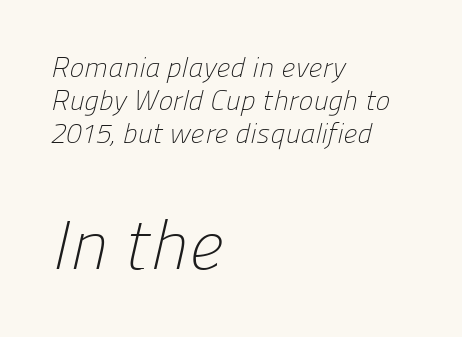
The image shows 69 px light sans-serif type; set left-aligned, line spacing 1.17x, normal letter spacing, not underlined; the second (bottom) block is 2.46x larger; low stroke contrast and a medium x-height.
